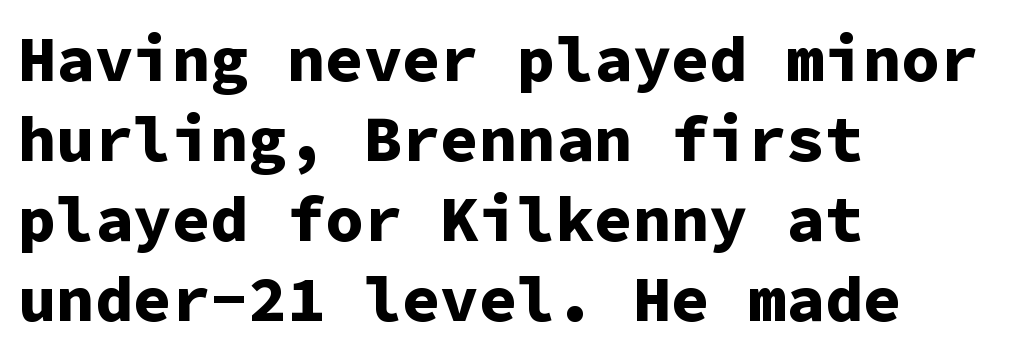
The image shows 64 px bold sans-serif type, upright, monospaced; set left-aligned, normal line spacing (1.25x), normal letter spacing, not underlined; low stroke contrast and a medium x-height.
